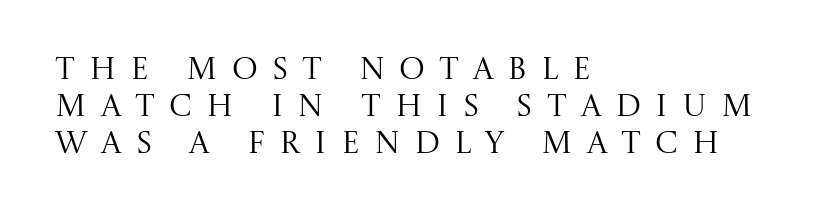
{"serif": "yes", "italic": "no", "bold": "no", "weight": "regular", "width": "normal", "stroke_contrast": "medium", "x_height": "large", "monospaced": "no", "underline": "no", "align": "left", "line_spacing_ratio": 1.19, "letter_spacing": "wide", "letter_spacing_em": 0.45, "glyph_px": 31}
